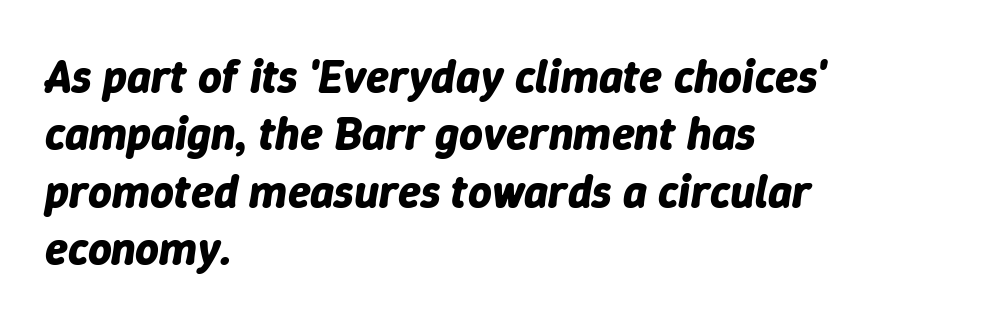
Here the designer chose a conventional face with non-uniform glyph widths. In terms of letterspacing, this is plain default setting. Leading matches the norm, producing a regular column. Alignment: flush left. Rule under the text: the space is simply empty. Style check: oblique.
